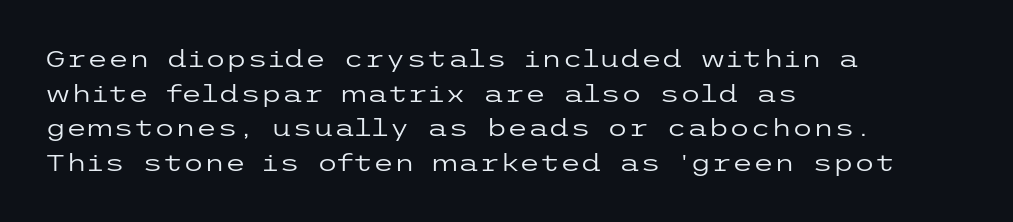
Q: Is the text bold? A: No.
Q: Is the text italic (slanted)? A: No, it is upright.
Q: Is the text underlined? A: No.
Q: How is the paragraph aligned? A: Left-aligned.
Q: Is the spacing between letters normal or unusually wide? A: Normal.
Q: Is the spacing between lines tight, normal or loose? A: Normal.
